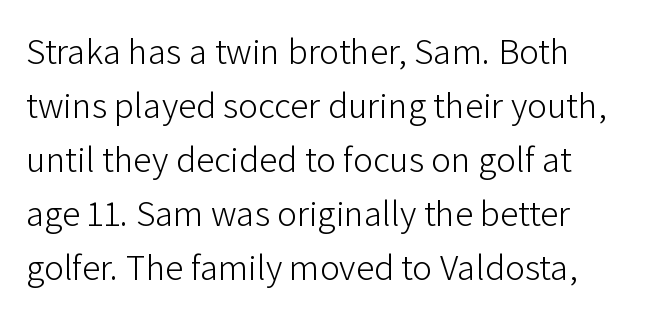
The image shows 37 px light sans-serif type, upright; set normal line spacing (1.46x), normal letter spacing, not underlined; low stroke contrast and a medium x-height.
